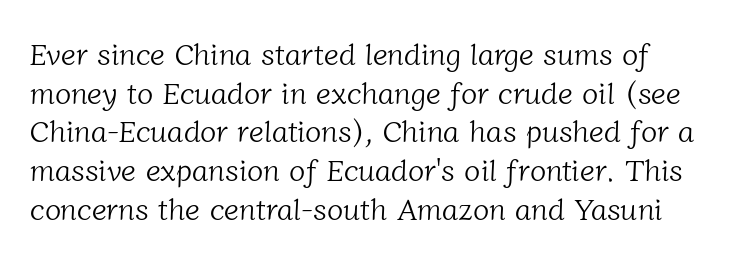
Q: Is the text bold? A: No.
Q: Is the typeface a serif or a sans-serif typeface? A: Serif.
Q: Is the text underlined? A: No.
Q: Is the spacing between letters normal or unusually wide? A: Normal.
Q: Is the spacing between lines tight, normal or loose? A: Normal.
Q: Width (condensed, normal, or wide)? A: Normal.
Q: Stroke contrast? A: Low.
Q: x-height? A: Medium.
Q: Monospaced? A: No.
